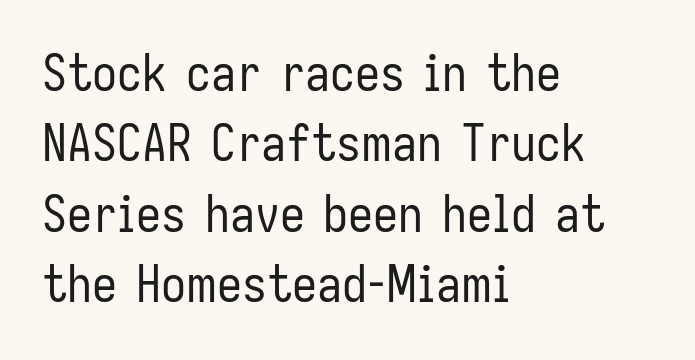
Q: Is the text bold? A: No.
Q: Is the text italic (slanted)? A: No, it is upright.
Q: Is the typeface a serif or a sans-serif typeface? A: Sans-serif.
Q: Is the text underlined? A: No.
Q: How is the paragraph aligned? A: Left-aligned.
Q: Is the spacing between letters normal or unusually wide? A: Normal.
Q: Is the spacing between lines tight, normal or loose? A: Normal.
Q: Width (condensed, normal, or wide)? A: Condensed.
Q: Stroke contrast? A: Low.
Q: x-height? A: Medium.
Q: Monospaced? A: No.
